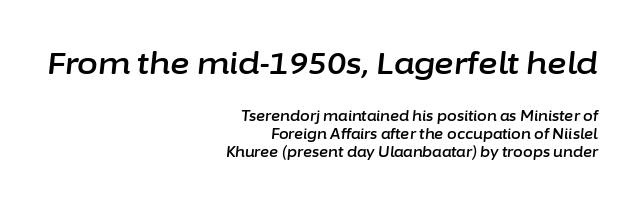
Q: Is the text italic (slanted)? A: Yes, it leans right by about 6 degrees.
Q: Is the text underlined? A: No.
Q: How is the paragraph aligned? A: Right-aligned.
Q: Is the spacing between letters normal or unusually wide? A: Normal.
Q: Is the spacing between lines tight, normal or loose? A: Normal.
Q: Which block of text is set in a larger size, the first (top) or the second (bottom)? A: The first (top) one.
Q: Width (condensed, normal, or wide)? A: Normal.
Q: Stroke contrast? A: Low.
Q: x-height? A: Medium.
Q: Monospaced? A: No.
